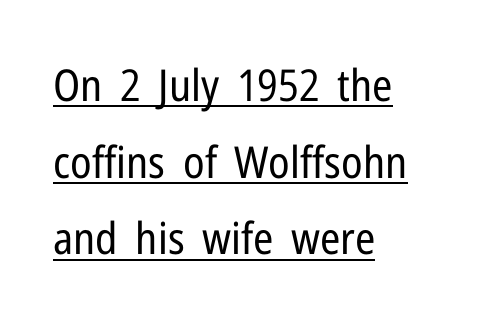
{"serif": "no", "italic": "no", "bold": "no", "weight": "regular", "width": "condensed", "stroke_contrast": "low", "x_height": "medium", "monospaced": "no", "underline": "yes", "align": "left", "line_spacing_ratio": 1.74, "letter_spacing": "normal", "letter_spacing_em": 0.0, "glyph_px": 44}
